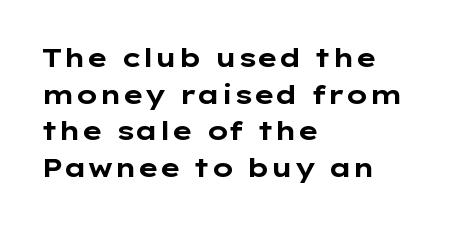
{"italic": "no", "bold": "yes", "underline": "no", "align": "left", "line_spacing": "normal", "line_spacing_ratio": 1.41, "letter_spacing": "normal", "letter_spacing_em": 0.0, "glyph_px": 26}
